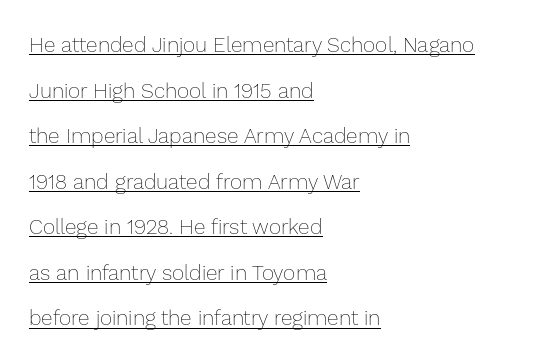
Q: Is the text bold? A: No.
Q: Is the text italic (slanted)? A: No, it is upright.
Q: Is the text underlined? A: Yes.
Q: How is the paragraph aligned? A: Left-aligned.
Q: Is the spacing between letters normal or unusually wide? A: Normal.
Q: Is the spacing between lines tight, normal or loose? A: Loose.
